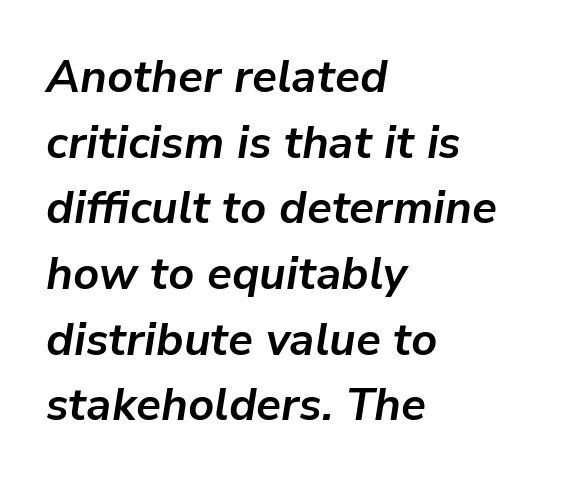
Q: Is the text bold? A: Yes.
Q: Is the text italic (slanted)? A: Yes, it leans right by about 9 degrees.
Q: Is the text underlined? A: No.
Q: How is the paragraph aligned? A: Left-aligned.
Q: Is the spacing between letters normal or unusually wide? A: Normal.
Q: Is the spacing between lines tight, normal or loose? A: Normal.
Q: Width (condensed, normal, or wide)? A: Normal.
Q: Stroke contrast? A: Low.
Q: x-height? A: Medium.
Q: Monospaced? A: No.
